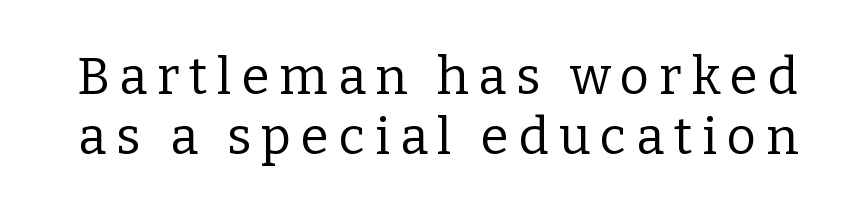
Q: Is the text bold? A: No.
Q: Is the text italic (slanted)? A: No, it is upright.
Q: Is the typeface a serif or a sans-serif typeface? A: Serif.
Q: Is the text underlined? A: No.
Q: Width (condensed, normal, or wide)? A: Normal.
Q: Stroke contrast? A: Low.
Q: x-height? A: Medium.
Q: Monospaced? A: No.
